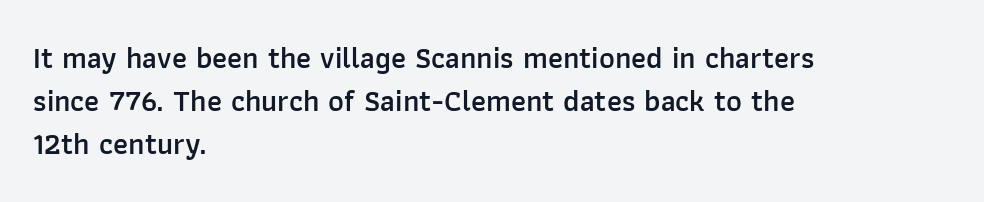
Q: Is the text bold? A: Semi-bold.
Q: Is the text italic (slanted)? A: No, it is upright.
Q: Is the typeface a serif or a sans-serif typeface? A: Sans-serif.
Q: Is the text underlined? A: No.
Q: How is the paragraph aligned? A: Left-aligned.
Q: Is the spacing between letters normal or unusually wide? A: Normal.
Q: Is the spacing between lines tight, normal or loose? A: Normal.
Q: Width (condensed, normal, or wide)? A: Normal.
Q: Stroke contrast? A: Low.
Q: x-height? A: Medium.
Q: Monospaced? A: No.
